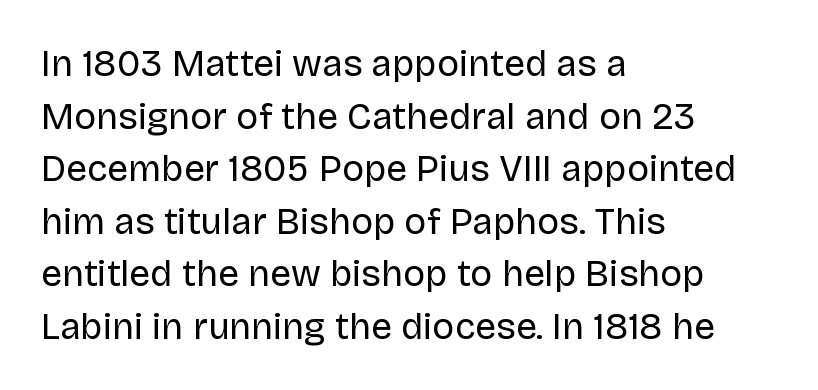
The image shows 37 px regular-weight sans-serif type, upright; set left-aligned, normal line spacing (1.42x), normal letter spacing, not underlined; low stroke contrast and a large x-height.
